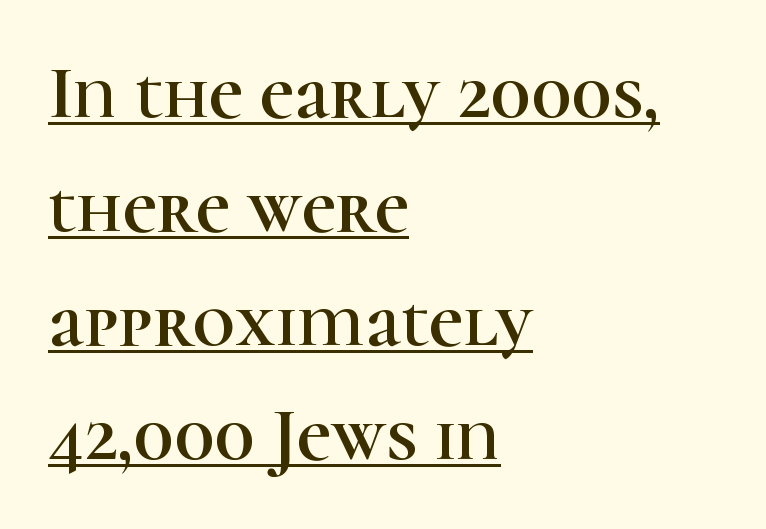
{"serif": "yes", "italic": "no", "width": "normal", "stroke_contrast": "high", "x_height": "medium", "monospaced": "no", "underline": "yes", "align": "left", "line_spacing": "normal", "line_spacing_ratio": 1.54, "letter_spacing": "normal", "letter_spacing_em": 0.0, "glyph_px": 74}
